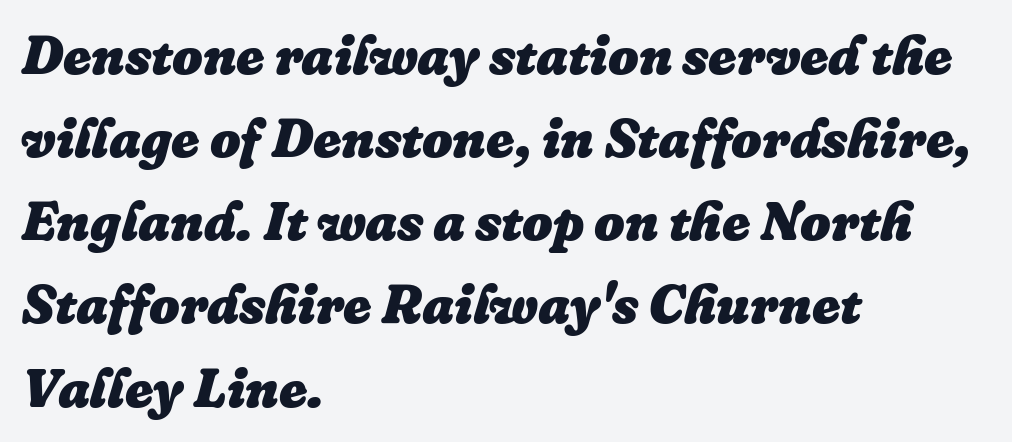
Q: Is the text bold? A: Yes.
Q: Is the text italic (slanted)? A: Yes, it leans right by about 16 degrees.
Q: Is the text underlined? A: No.
Q: How is the paragraph aligned? A: Left-aligned.
Q: Is the spacing between letters normal or unusually wide? A: Normal.
Q: Is the spacing between lines tight, normal or loose? A: Normal.
Q: Width (condensed, normal, or wide)? A: Normal.
Q: Stroke contrast? A: Low.
Q: x-height? A: Medium.
Q: Monospaced? A: No.
